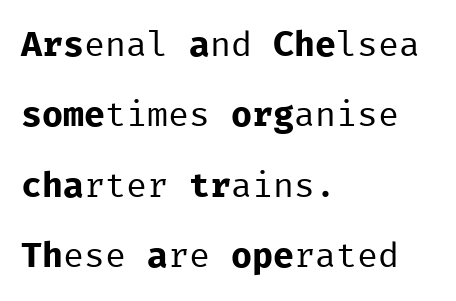
Q: Is the text bold? A: No.
Q: Is the text italic (slanted)? A: No, it is upright.
Q: Is the typeface a serif or a sans-serif typeface? A: Sans-serif.
Q: Is the text underlined? A: No.
Q: How is the paragraph aligned? A: Left-aligned.
Q: Is the spacing between letters normal or unusually wide? A: Normal.
Q: Is the spacing between lines tight, normal or loose? A: Loose.
Q: Width (condensed, normal, or wide)? A: Normal.
Q: Stroke contrast? A: Low.
Q: x-height? A: Medium.
Q: Monospaced? A: Yes.
